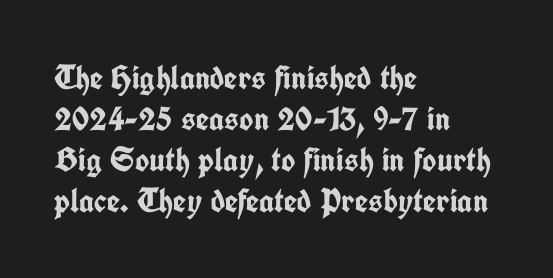
Look at the tracking — it's just the regular setting, nothing added. What weight is shown? A full bold with thick strokes. Unlike italic type, these characters show no tilt at all. Varying glyph widths throughout — classic text-font behaviour. Just letters on the line, the space beneath them empty.
